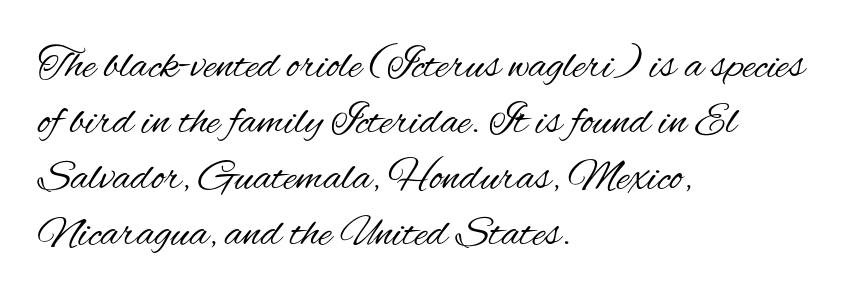
Reading down the column, the eye jumps a familiar distance to each next line. You could not count columns in this text — the font is proportionally spaced. These lines are composed in type without serifs. Stroke mass is kept to a normal reading level or below. How are the letters spaced? Ordinarily, with no added tracking.
